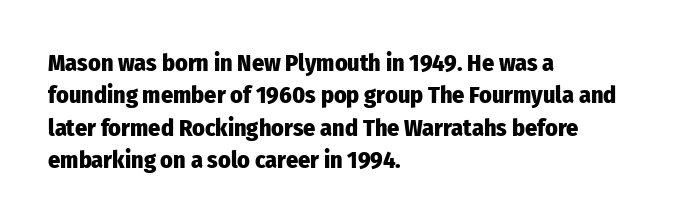
Q: Is the text bold? A: Yes.
Q: Is the text italic (slanted)? A: No, it is upright.
Q: Is the text underlined? A: No.
Q: How is the paragraph aligned? A: Left-aligned.
Q: Is the spacing between letters normal or unusually wide? A: Normal.
Q: Is the spacing between lines tight, normal or loose? A: Normal.
